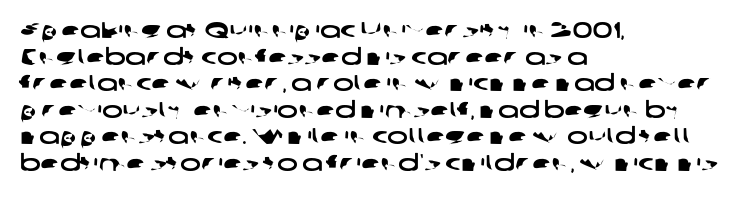
Left-aligned paragraph, ragged on the right. Descenders are the only things crossing below the line. A typesetter would call this zero additional tracking.
